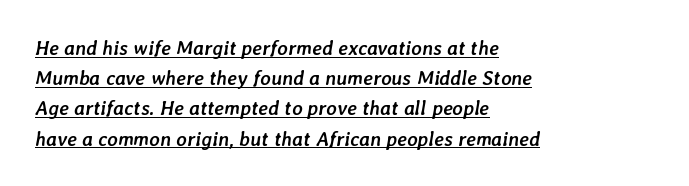
Q: Is the text bold? A: Yes.
Q: Is the text italic (slanted)? A: Yes, it leans right by about 7 degrees.
Q: Is the text underlined? A: Yes.
Q: How is the paragraph aligned? A: Left-aligned.
Q: Is the spacing between letters normal or unusually wide? A: Normal.
Q: Is the spacing between lines tight, normal or loose? A: Normal.
